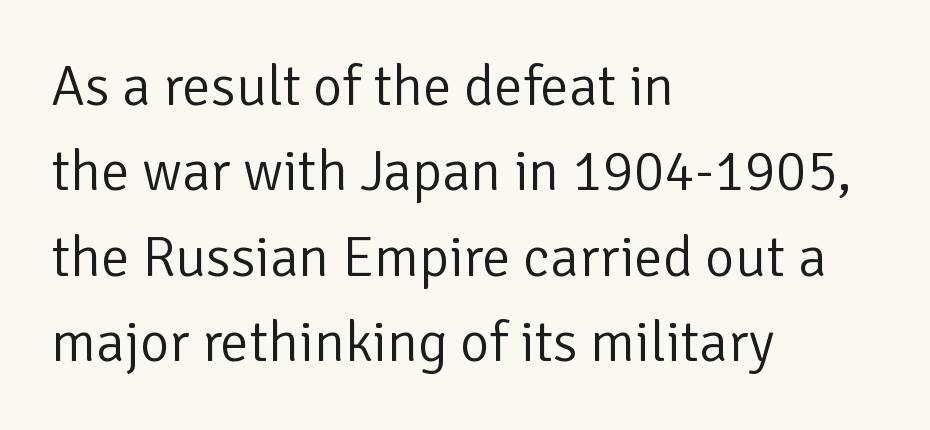
Q: Is the text bold? A: No.
Q: Is the text italic (slanted)? A: No, it is upright.
Q: Is the typeface a serif or a sans-serif typeface? A: Sans-serif.
Q: Is the text underlined? A: No.
Q: How is the paragraph aligned? A: Left-aligned.
Q: Is the spacing between letters normal or unusually wide? A: Normal.
Q: Is the spacing between lines tight, normal or loose? A: Normal.
Q: Width (condensed, normal, or wide)? A: Normal.
Q: Stroke contrast? A: Low.
Q: x-height? A: Medium.
Q: Monospaced? A: No.
